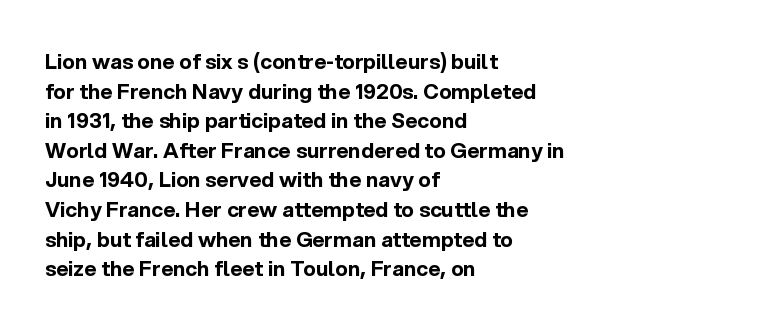
{"italic": "no", "bold": "yes", "underline": "no", "align": "left", "line_spacing": "normal", "line_spacing_ratio": 1.41, "letter_spacing": "normal", "letter_spacing_em": 0.0, "glyph_px": 21}
